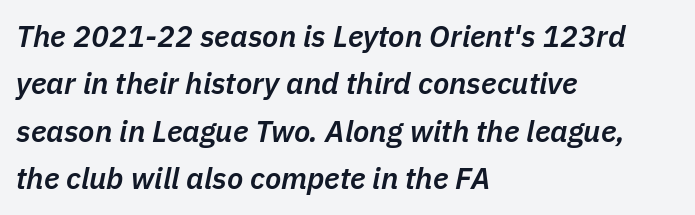
Q: Is the text bold? A: Semi-bold.
Q: Is the text italic (slanted)? A: Yes, it leans right by about 11 degrees.
Q: Is the text underlined? A: No.
Q: How is the paragraph aligned? A: Left-aligned.
Q: Is the spacing between letters normal or unusually wide? A: Normal.
Q: Is the spacing between lines tight, normal or loose? A: Normal.
Q: Width (condensed, normal, or wide)? A: Normal.
Q: Stroke contrast? A: Low.
Q: x-height? A: Medium.
Q: Monospaced? A: No.
